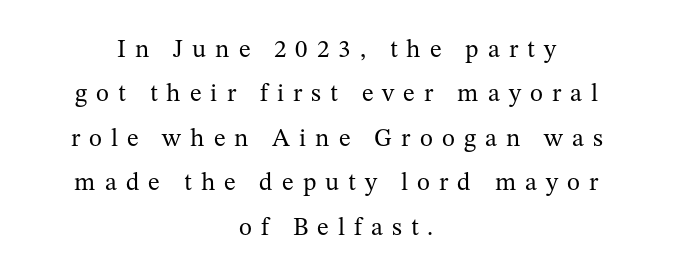
{"italic": "no", "bold": "no", "underline": "no", "align": "center", "line_spacing_ratio": 1.78, "letter_spacing": "wide", "letter_spacing_em": 0.36, "glyph_px": 25}
